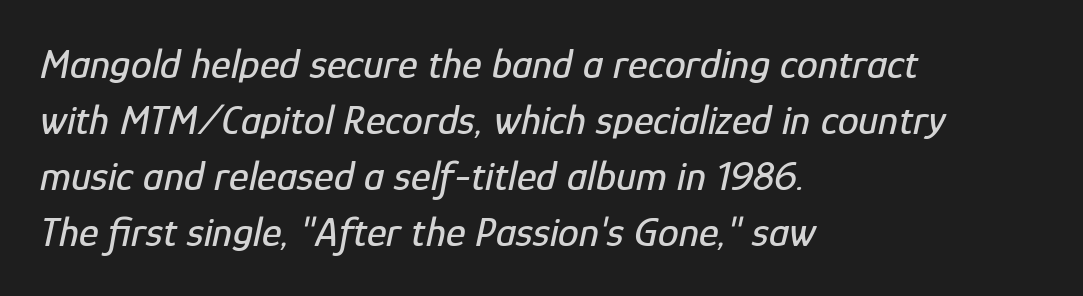
The image shows 42 px condensed type, italic (leaning right); set left-aligned, normal line spacing (1.33x), normal letter spacing, not underlined; low stroke contrast and a medium x-height.
